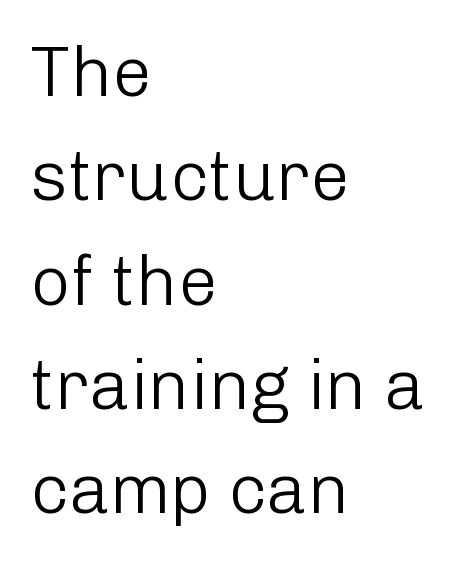
The image shows 70 px light sans-serif type, upright; set left-aligned, normal line spacing (1.49x), normal letter spacing, not underlined; low stroke contrast and a medium x-height.
